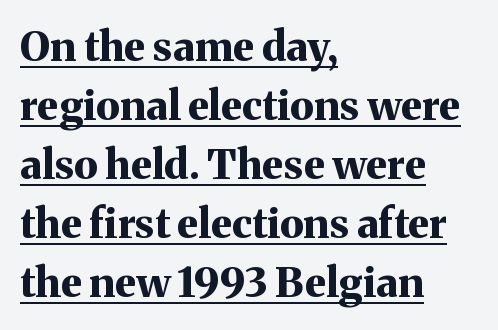
The image shows 41 px bold serif type, upright; set left-aligned, normal line spacing (1.44x), normal letter spacing, underlined; medium stroke contrast and a medium x-height.
